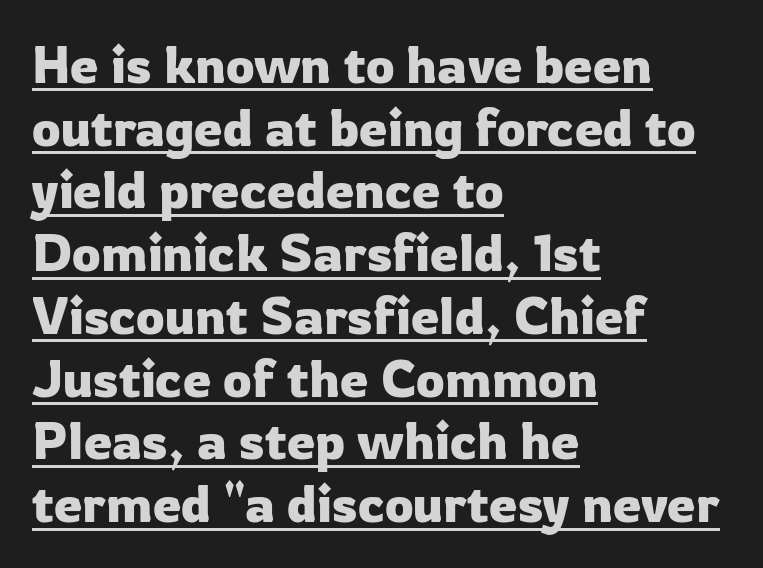
{"serif": "no", "italic": "no", "width": "normal", "stroke_contrast": "low", "x_height": "medium", "monospaced": "no", "underline": "yes", "align": "left", "line_spacing_ratio": 1.23, "letter_spacing": "normal", "letter_spacing_em": 0.0, "glyph_px": 51}
